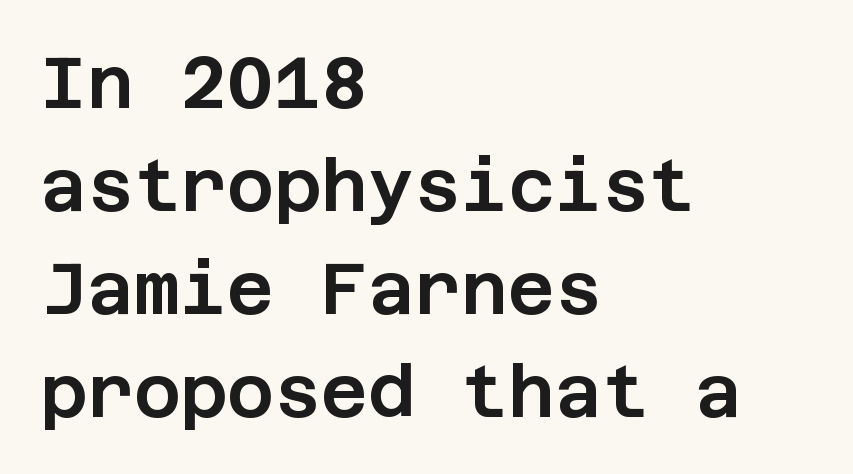
Q: Is the text italic (slanted)? A: No, it is upright.
Q: Is the typeface a serif or a sans-serif typeface? A: Sans-serif.
Q: Is the text underlined? A: No.
Q: How is the paragraph aligned? A: Left-aligned.
Q: Is the spacing between letters normal or unusually wide? A: Normal.
Q: Is the spacing between lines tight, normal or loose? A: Normal.
Q: Width (condensed, normal, or wide)? A: Normal.
Q: Stroke contrast? A: Low.
Q: x-height? A: Large.
